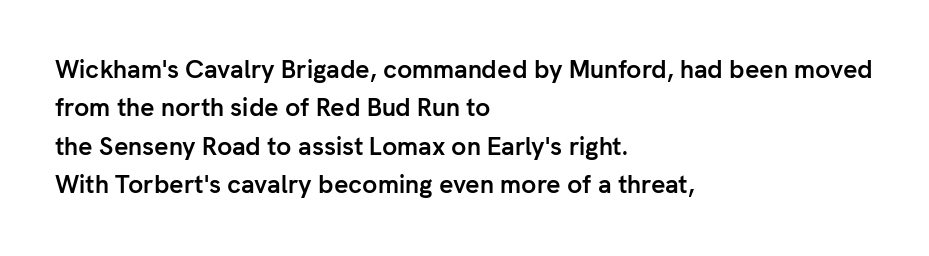
Q: Is the text bold? A: Yes.
Q: Is the text italic (slanted)? A: No, it is upright.
Q: Is the text underlined? A: No.
Q: How is the paragraph aligned? A: Left-aligned.
Q: Is the spacing between letters normal or unusually wide? A: Normal.
Q: Is the spacing between lines tight, normal or loose? A: Normal.
